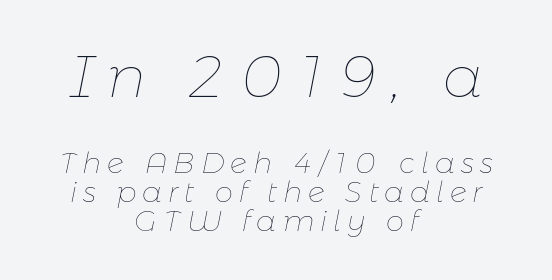
Look at the tracking — it's clearly loosened, letters drifting apart. Compare the two chunks: the upper has the greater cap height. Character widths vary here, with narrow letters taking less room than wide ones. Looking at the ascenders, they clearly lean. Check the space under the baseline: it is left empty.
